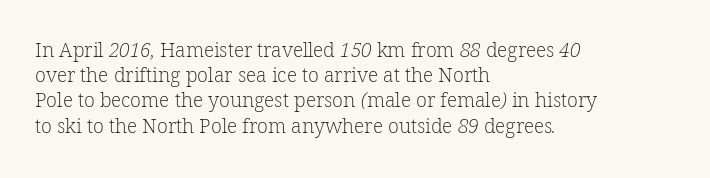
Q: Is the text bold? A: No.
Q: Is the text underlined? A: No.
Q: How is the paragraph aligned? A: Left-aligned.
Q: Is the spacing between letters normal or unusually wide? A: Normal.
Q: Is the spacing between lines tight, normal or loose? A: Normal.
